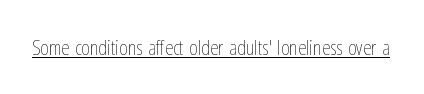
The image shows 21 px text type, upright; set normal letter spacing, underlined.
